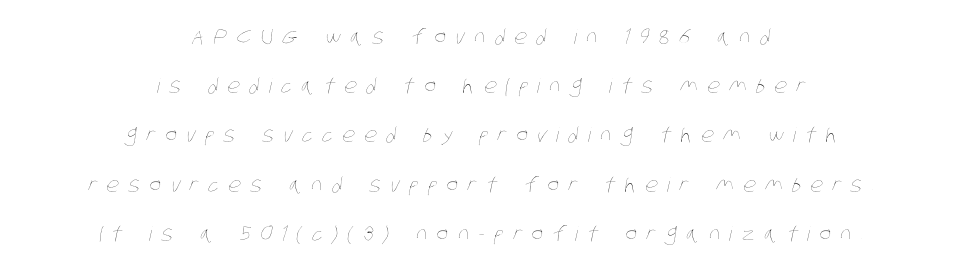
The words here are not underlined. Successive baselines arrive slowly, with a big drop between each. Compared with a flush-left layout, this one balances lines on the center instead. The font is comparable to plain body text, perhaps lighter. Characters follow at a spacing far wider than the type designer built in.
